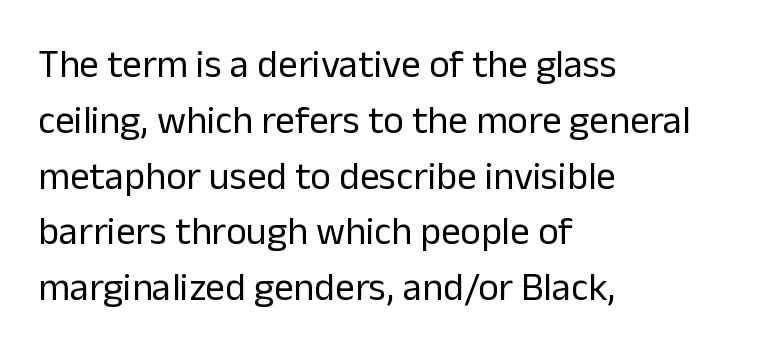
The image shows 39 px regular-weight sans-serif type, upright; set left-aligned, normal line spacing (1.43x), normal letter spacing, not underlined; low stroke contrast and a medium x-height.
